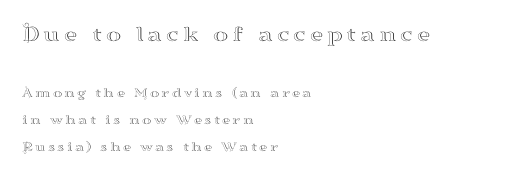
{"italic": "no", "underline": "no", "align": "left", "line_spacing": "loose", "line_spacing_ratio": 1.93, "larger_block": "first", "size_ratio": 1.64, "glyph_px": 23}
